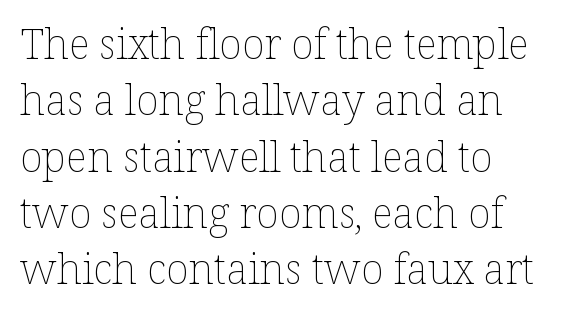
All the whitespace from short lines collects on the right. Baseline-to-baseline distance is the conventional proportion of letter height. The letterforms sit shoulder to shoulder at normal distance. The passage shown is typed in a proportional face where columns would drift. This sample uses an upright cut, with every glyph sitting square on the baseline.
